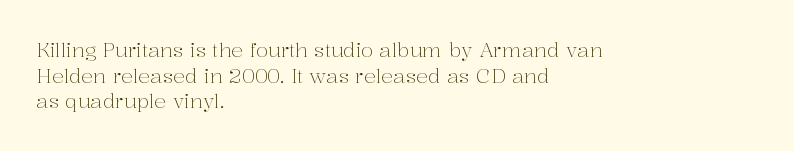
The weight would be labelled regular, book, light, or lighter still. Tall strokes in this sample are plumb rather than angled. These lines stack with their left ends in a neat column. Unmarked baselines from the first word to the last. Regular leading. A typesetter would call this zero additional tracking.
